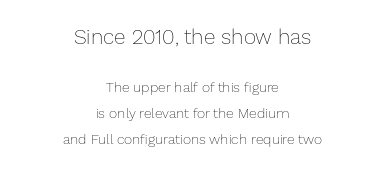
{"italic": "no", "bold": "no", "underline": "no", "align": "center", "line_spacing_ratio": 1.87, "letter_spacing": "normal", "letter_spacing_em": 0.0, "larger_block": "first", "size_ratio": 1.5, "glyph_px": 21}
